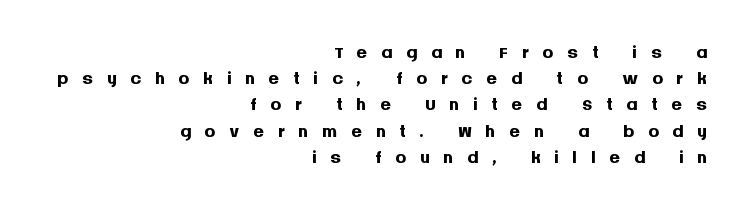
The image shows 27 px bold type, upright; set right-aligned, tight line spacing (0.97x), unusually wide letter spacing (+0.5 em), not underlined.
